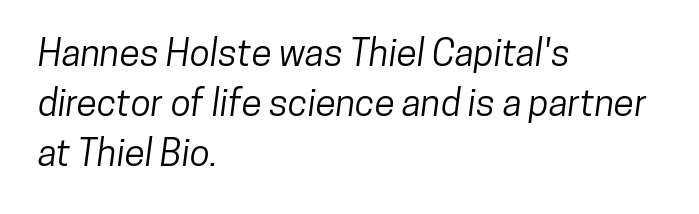
Q: Is the typeface a serif or a sans-serif typeface? A: Sans-serif.
Q: Is the text underlined? A: No.
Q: How is the paragraph aligned? A: Left-aligned.
Q: Is the spacing between letters normal or unusually wide? A: Normal.
Q: Is the spacing between lines tight, normal or loose? A: Normal.
Q: Width (condensed, normal, or wide)? A: Condensed.
Q: Stroke contrast? A: Low.
Q: x-height? A: Medium.
Q: Monospaced? A: No.
